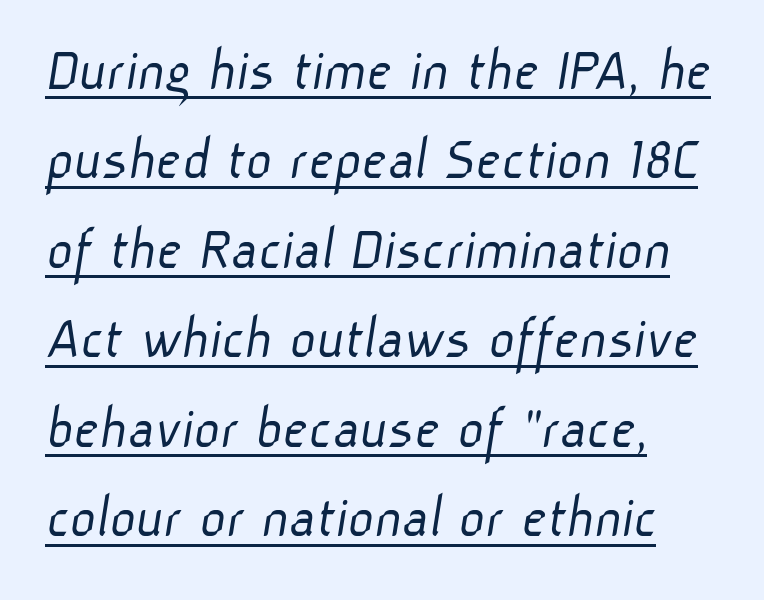
Q: Is the text bold? A: No.
Q: Is the typeface a serif or a sans-serif typeface? A: Sans-serif.
Q: Is the text underlined? A: Yes.
Q: How is the paragraph aligned? A: Left-aligned.
Q: Is the spacing between letters normal or unusually wide? A: Normal.
Q: Is the spacing between lines tight, normal or loose? A: Normal.
Q: Width (condensed, normal, or wide)? A: Normal.
Q: Stroke contrast? A: Low.
Q: x-height? A: Medium.
Q: Monospaced? A: No.
